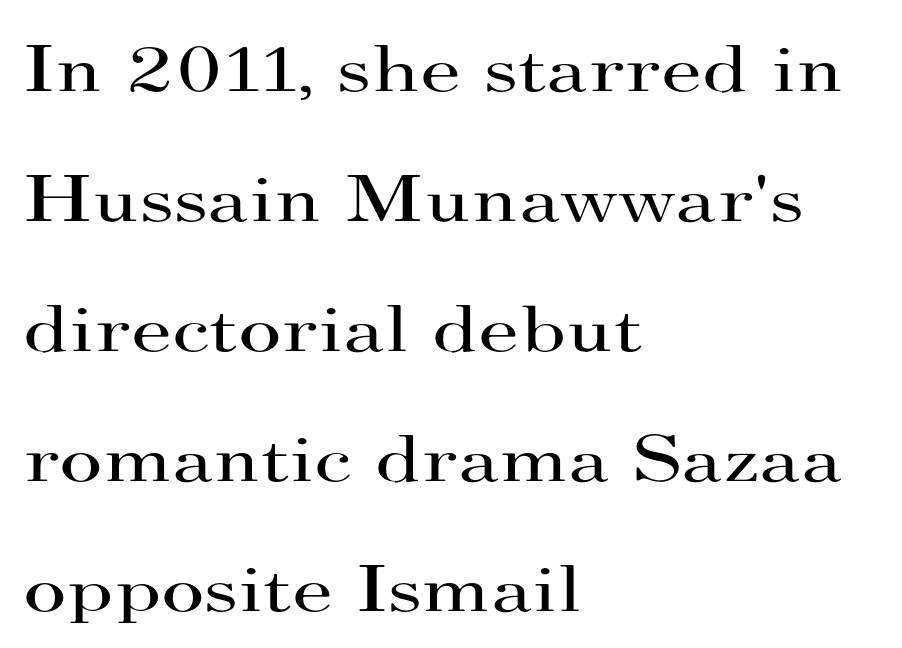
The image shows 67 px regular-weight, wide serif type, upright; set left-aligned, loose line spacing (1.94x), normal letter spacing, not underlined; high stroke contrast and a small x-height.
